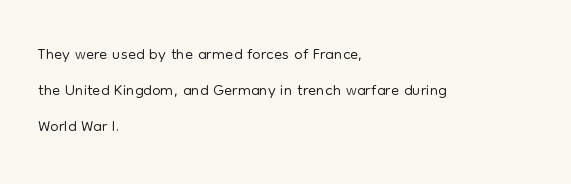
Q: Is the text bold? A: No.
Q: Is the text italic (slanted)? A: No, it is upright.
Q: Is the text underlined? A: No.
Q: How is the paragraph aligned? A: Left-aligned.
Q: Is the spacing between letters normal or unusually wide? A: Normal.
Q: Is the spacing between lines tight, normal or loose? A: Normal.
